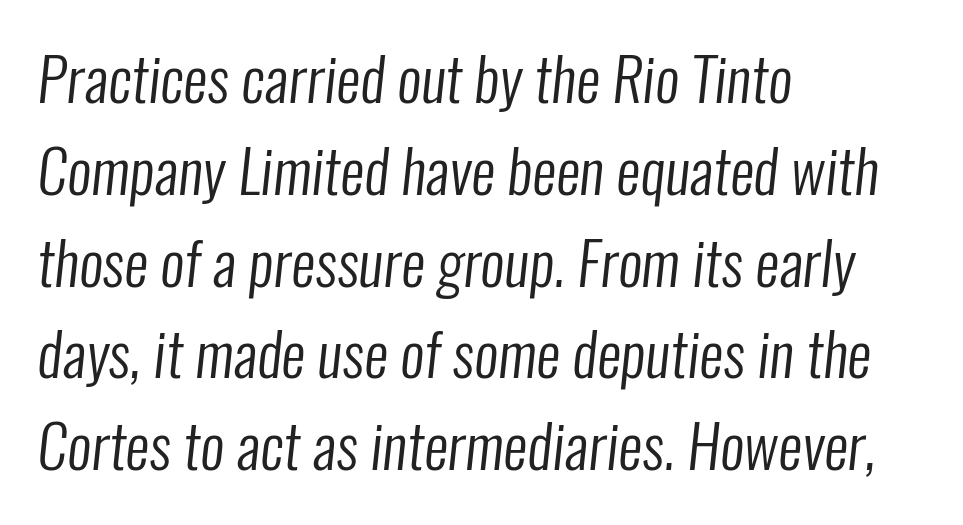
Q: Is the text bold? A: No.
Q: Is the typeface a serif or a sans-serif typeface? A: Sans-serif.
Q: Is the text underlined? A: No.
Q: How is the paragraph aligned? A: Left-aligned.
Q: Is the spacing between letters normal or unusually wide? A: Normal.
Q: Is the spacing between lines tight, normal or loose? A: Normal.
Q: Width (condensed, normal, or wide)? A: Condensed.
Q: Stroke contrast? A: Low.
Q: x-height? A: Medium.
Q: Monospaced? A: No.
